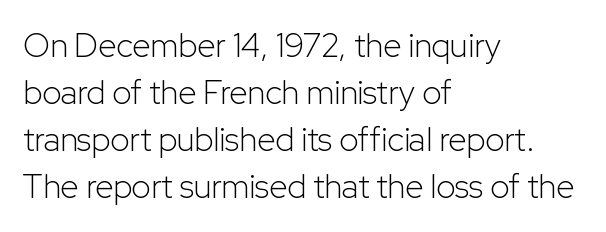
No extra ink here — the face is not bold. Font category for this specimen: sans-serif. Varying glyph widths throughout — classic text-font behaviour. The leading is moderate, giving the passage an even texture. Is the letter spacing exaggerated? No — it looks like the ordinary default.
